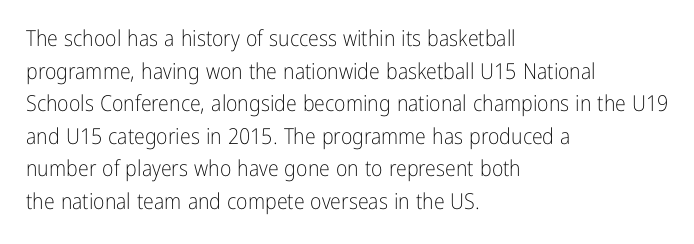
Rows of type keep a routine distance in the vertical direction. The space beneath each line is pristine and unruled. Which margin do the lines hug? The left one — the right edge is uneven. The letterforms sit shoulder to shoulder at normal distance.
